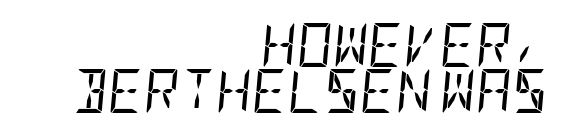
The baseline area is clear. Nothing unusual about the tracking: characters are spaced as the font intends. Students, observe: this is what under-led, compact text looks like. The rendering anchors every line to the right-hand side. Weight: not bold — regular or lighter.
